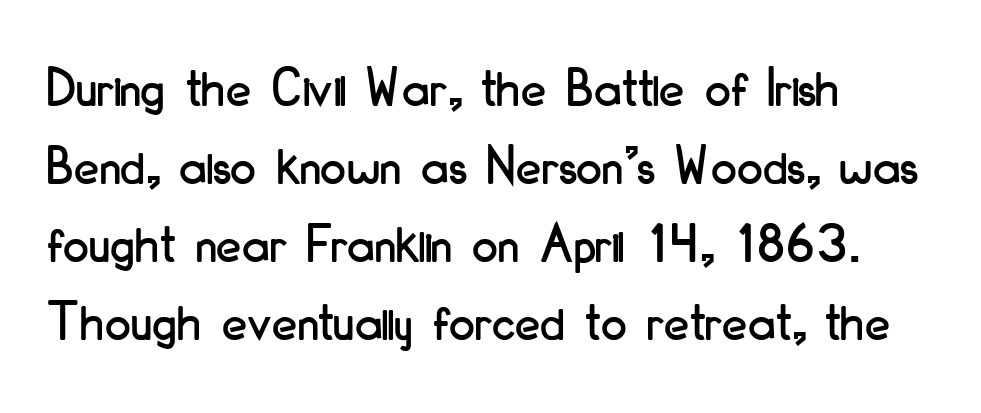
Visually the block forms a straight wall on the left and a jagged coastline on the right. Descender tails drop into unmarked territory. Character widths vary here, with narrow letters taking less room than wide ones. The passage shown is typeset with a sans-serif family. Horizontal bands of white between lines are of average thickness.
